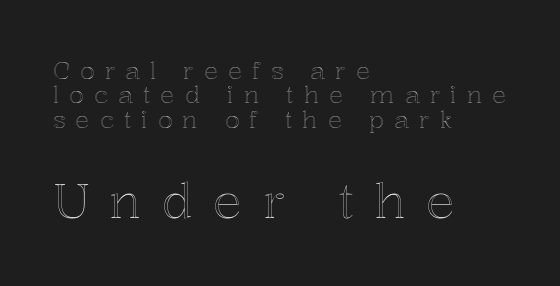
The image shows 49 px text type, upright; set left-aligned, tight line spacing (1.02x), unusually wide letter spacing (+0.41 em), not underlined; the second (bottom) block is 2.04x larger; a medium x-height.
